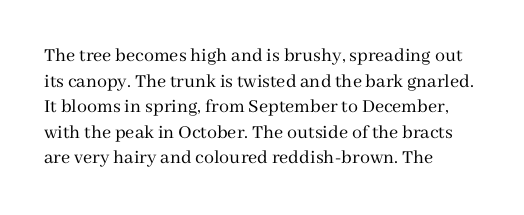
{"italic": "no", "bold": "no", "underline": "no", "align": "left", "line_spacing": "normal", "line_spacing_ratio": 1.28, "letter_spacing": "normal", "letter_spacing_em": 0.0, "glyph_px": 20}
